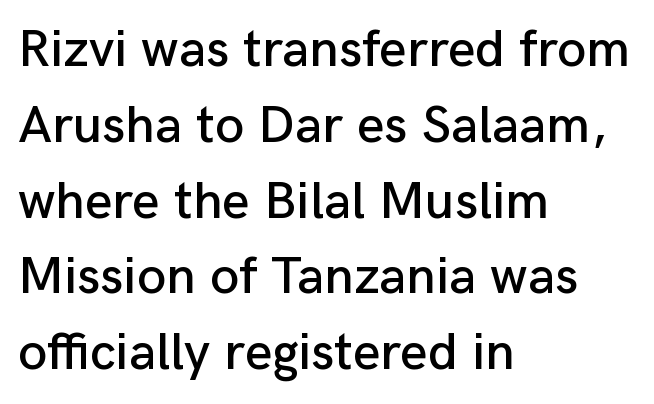
Looks like regular typesetting: each glyph gets only the width it needs. Casual observation: everything's shoved over to the left. The rendering uses a moderate line-height, typical for paragraphs. How are the letters spaced? Ordinarily, with no added tracking. The face used here is a sans, in the tradition of grotesques and geometrics.
